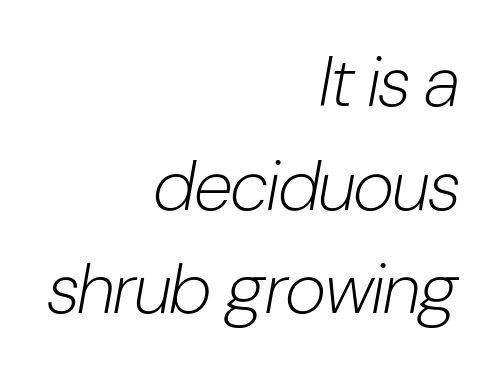
{"italic": "yes", "lean": "right", "slant_degrees": 10, "bold": "no", "weight": "light", "width": "condensed", "stroke_contrast": "low", "x_height": "medium", "monospaced": "no", "underline": "no", "align": "right", "line_spacing": "normal", "line_spacing_ratio": 1.46, "letter_spacing": "normal", "letter_spacing_em": 0.0, "glyph_px": 71}
